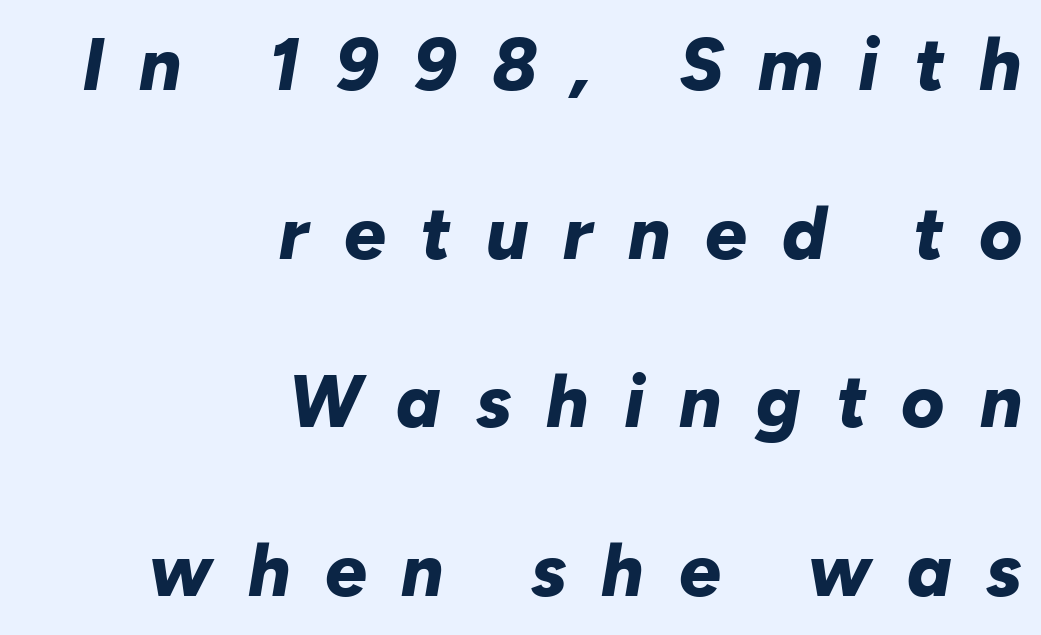
Q: Is the text bold? A: Yes.
Q: Is the text italic (slanted)? A: Yes, it leans right by about 10 degrees.
Q: Is the text underlined? A: No.
Q: How is the paragraph aligned? A: Right-aligned.
Q: Is the spacing between letters normal or unusually wide? A: Unusually wide.
Q: Is the spacing between lines tight, normal or loose? A: Loose.
Q: Width (condensed, normal, or wide)? A: Normal.
Q: Stroke contrast? A: Low.
Q: x-height? A: Medium.
Q: Monospaced? A: No.
